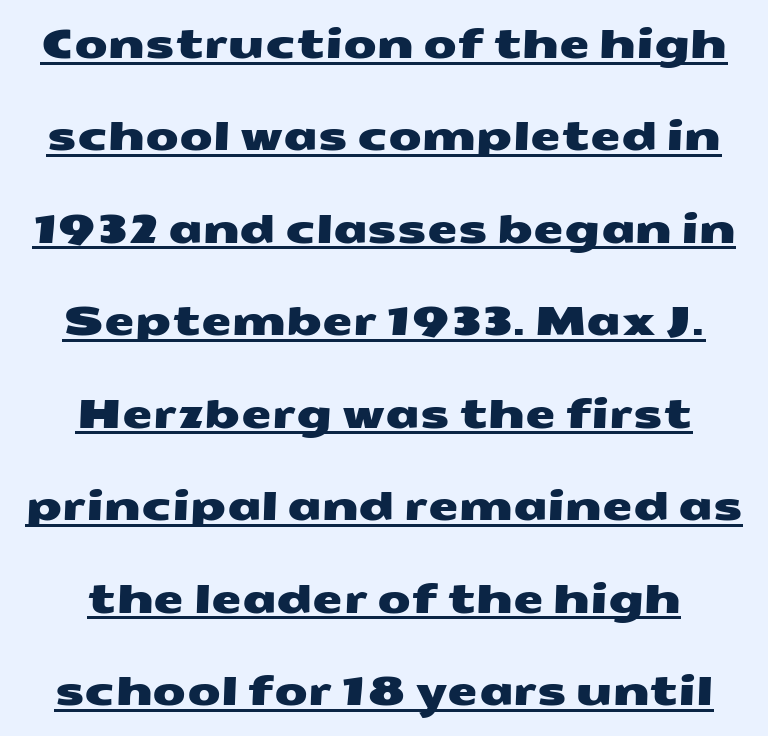
There is no visible air inserted between adjacent glyphs. This is underlined copy, the kind a proofreader might mark for attention. Is this a fixed-width face? No — the glyphs have proportional, varying widths. One glance says open: line gaps are wider than usual. This rendering uses center alignment, leaving both contours irregular but symmetric.
